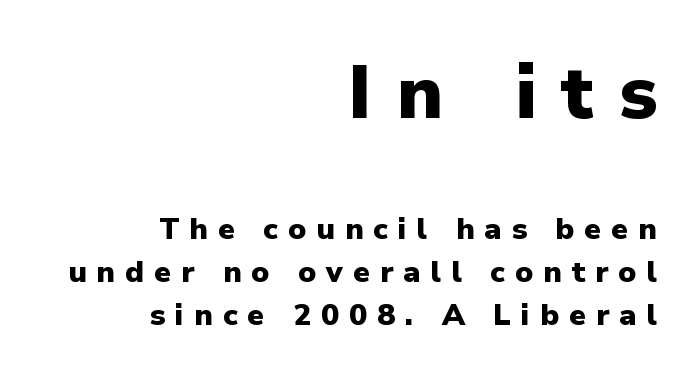
{"serif": "no", "italic": "no", "bold": "yes", "weight": "heavy", "width": "normal", "stroke_contrast": "low", "x_height": "medium", "monospaced": "no", "underline": "no", "align": "right", "line_spacing": "normal", "line_spacing_ratio": 1.42, "letter_spacing": "wide", "letter_spacing_em": 0.33, "larger_block": "first", "size_ratio": 2.5, "glyph_px": 75}
